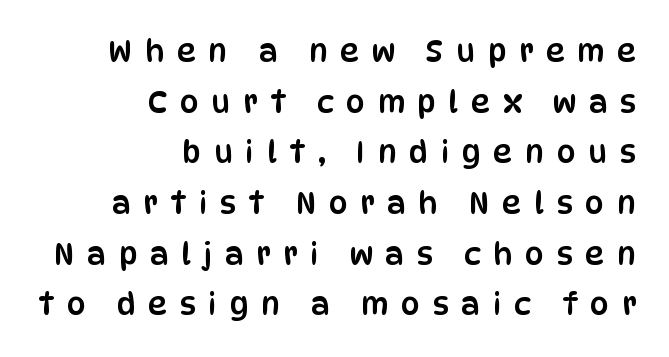
Posture: upright roman. Notice how descenders clear the ascenders below comfortably — that's standard leading. The glyphs in this specimen are sans serif. The string is rendered with underlining switched off.
